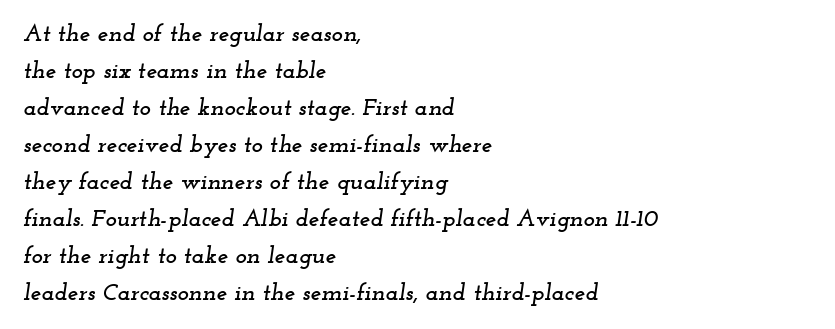
The image shows 24 px text type, italic (leaning right); set left-aligned, normal line spacing (1.54x), normal letter spacing, not underlined.
